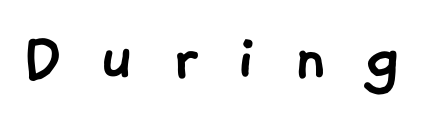
Q: Is the typeface a serif or a sans-serif typeface? A: Sans-serif.
Q: Is the text underlined? A: No.
Q: Is the spacing between letters normal or unusually wide? A: Unusually wide.
Q: Width (condensed, normal, or wide)? A: Normal.
Q: Stroke contrast? A: Low.
Q: x-height? A: Medium.
Q: Monospaced? A: No.
